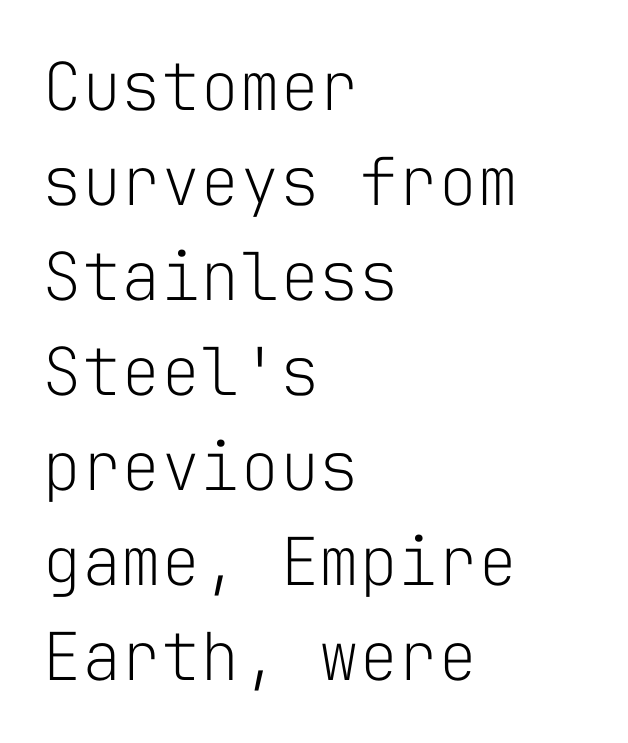
Nothing unusual about the tracking: characters are spaced as the font intends. The rendering uses typewriter-style spacing with identical character cells. The font family rendered here belongs to the sans-serif group. Line beginnings align vertically; line endings do not.
